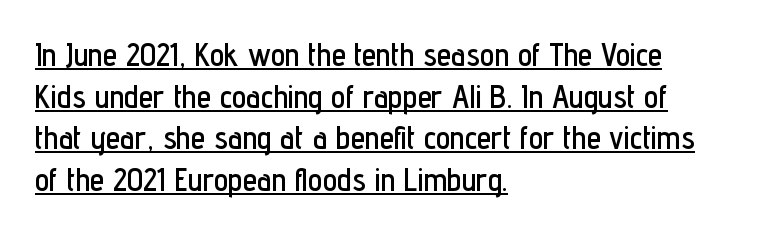
Do the characters align in a grid? No, the font is proportional. The letters stand straight up with perfectly vertical stems. A typesetter would call this zero additional tracking. Vertical spacing — default.
